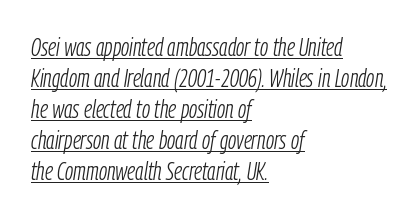
The image shows 25 px text type, italic (leaning right); set left-aligned, line spacing 1.24x, normal letter spacing, underlined.
